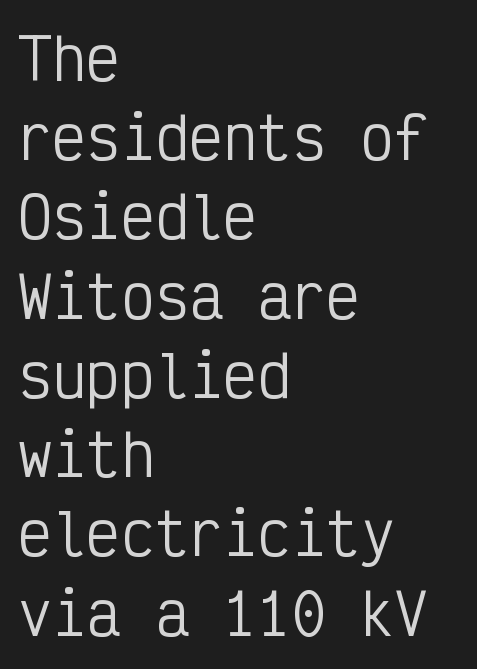
Q: Is the text bold? A: No.
Q: Is the text italic (slanted)? A: No, it is upright.
Q: Is the typeface a serif or a sans-serif typeface? A: Sans-serif.
Q: Is the text underlined? A: No.
Q: How is the paragraph aligned? A: Left-aligned.
Q: Is the spacing between letters normal or unusually wide? A: Normal.
Q: Is the spacing between lines tight, normal or loose? A: Normal.
Q: Width (condensed, normal, or wide)? A: Condensed.
Q: Stroke contrast? A: Low.
Q: x-height? A: Medium.
Q: Monospaced? A: Yes.
